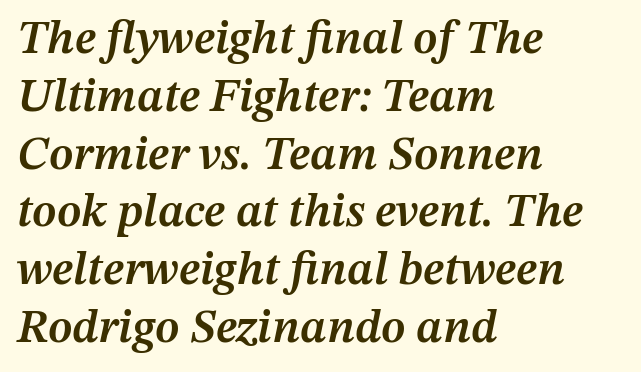
Q: Is the text bold? A: Semi-bold.
Q: Is the text italic (slanted)? A: Yes, it leans right by about 12 degrees.
Q: Is the text underlined? A: No.
Q: How is the paragraph aligned? A: Left-aligned.
Q: Is the spacing between letters normal or unusually wide? A: Normal.
Q: Width (condensed, normal, or wide)? A: Normal.
Q: Stroke contrast? A: Medium.
Q: x-height? A: Medium.
Q: Monospaced? A: No.
